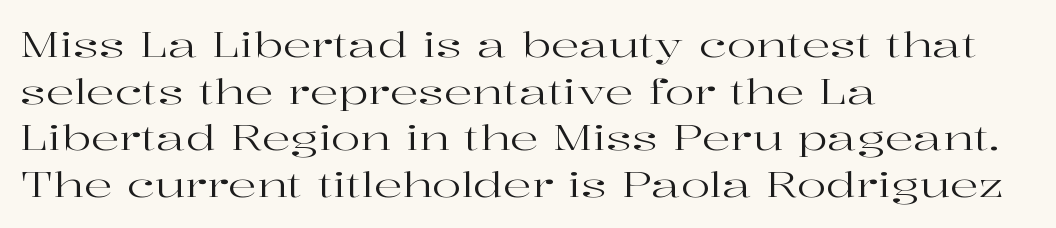
The image shows 35 px regular-weight, wide serif type, upright; set left-aligned, normal line spacing (1.33x), normal letter spacing, not underlined; high stroke contrast and a medium x-height.
